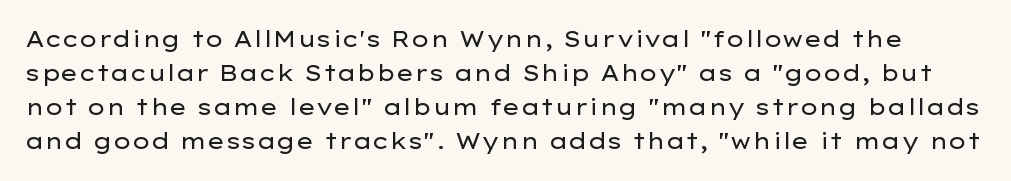
The image shows 22 px text type, upright; set normal line spacing (1.55x), normal letter spacing, not underlined.
